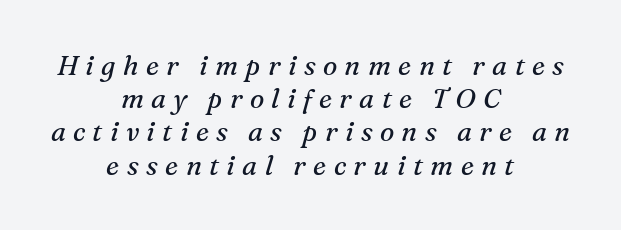
The image shows 27 px text type, italic (leaning right); set centered, line spacing 1.23x, unusually wide letter spacing (+0.27 em), not underlined.
